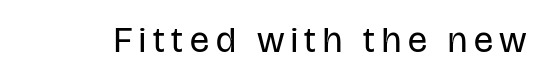
The image shows 36 px regular-weight, condensed sans-serif type, upright; set not underlined; low stroke contrast and a large x-height.
